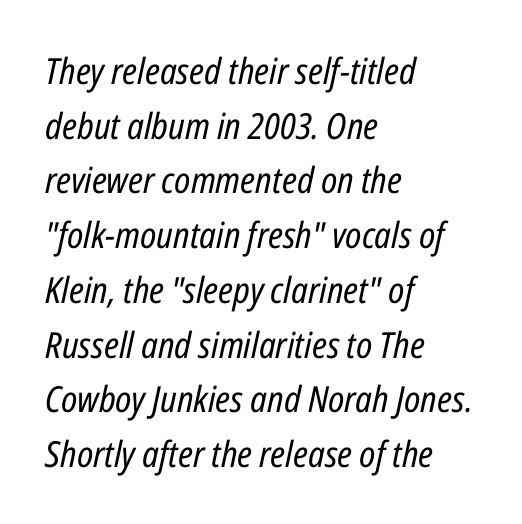
Check under the words: just untouched page. Spacing verdict: proportional, widths tailored to each character. Rendered with sloped, italic letterforms. This sample uses plain, unmodified letter spacing. Regarding leading, the lines here are spaced in the standard way.
